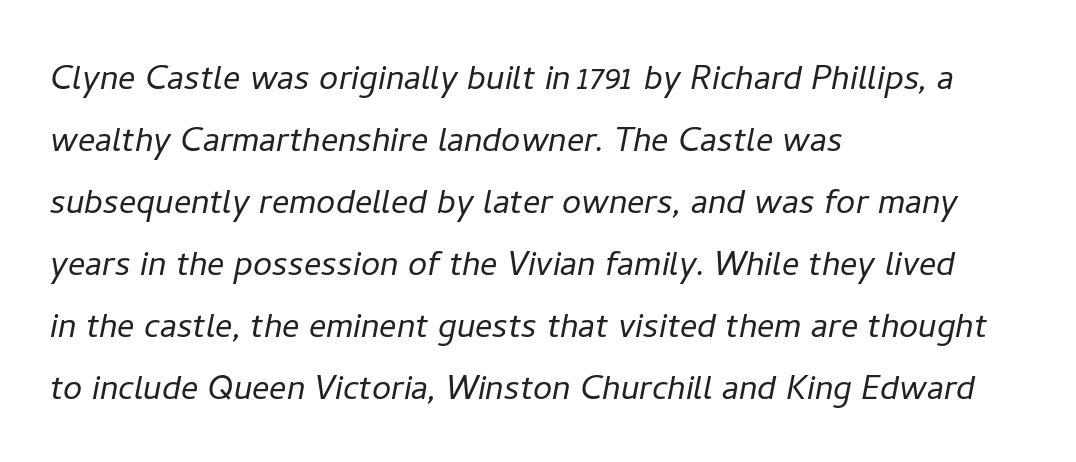
Q: Is the text bold? A: No.
Q: Is the text italic (slanted)? A: Yes, it leans right by about 11 degrees.
Q: Is the text underlined? A: No.
Q: How is the paragraph aligned? A: Left-aligned.
Q: Is the spacing between letters normal or unusually wide? A: Normal.
Q: Is the spacing between lines tight, normal or loose? A: Normal.
Q: Width (condensed, normal, or wide)? A: Normal.
Q: Stroke contrast? A: Low.
Q: x-height? A: Medium.
Q: Monospaced? A: No.
